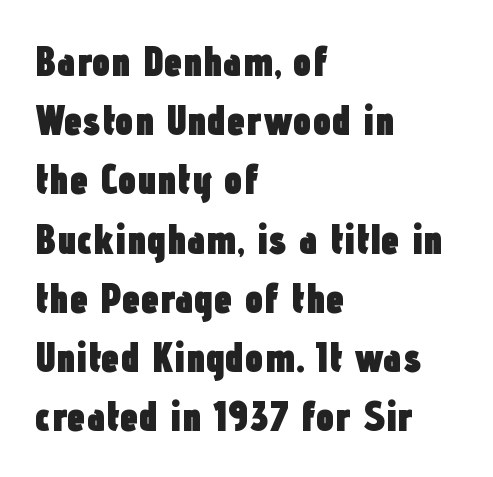
Rule under the text: the space is simply empty. Look at the bottom of the vertical strokes: they stop flat, with no serifs. Typeset ragged right — the left edge is the straight one. Compared with typical paragraphs, the rows here are spaced about the same. Do the characters align in a grid? No, the font is proportional. The lettering holds an erect, upright posture throughout.
